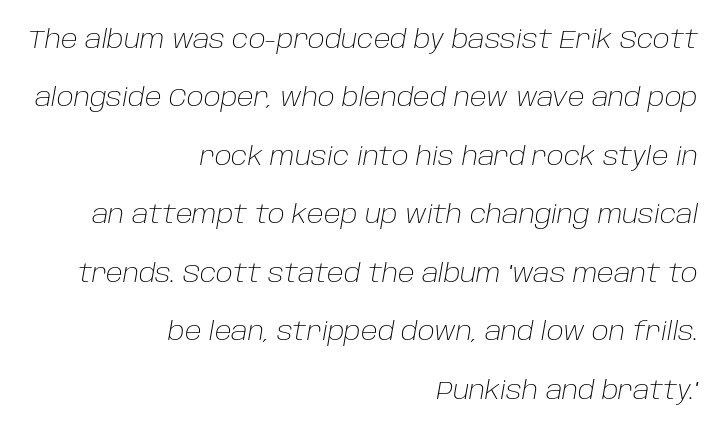
{"italic": "yes", "lean": "right", "slant_degrees": 10, "bold": "no", "underline": "no", "align": "right", "line_spacing": "loose", "line_spacing_ratio": 2.34, "letter_spacing": "normal", "letter_spacing_em": 0.0, "glyph_px": 25}
